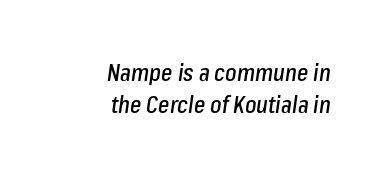
The image shows 24 px text type, italic (leaning right); set right-aligned, normal line spacing (1.35x), normal letter spacing, not underlined.
